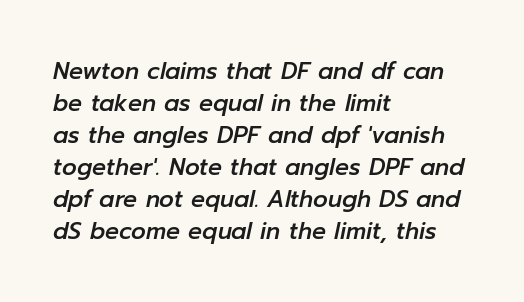
Q: Is the text italic (slanted)? A: Yes, it leans right by about 12 degrees.
Q: Is the text underlined? A: No.
Q: How is the paragraph aligned? A: Left-aligned.
Q: Is the spacing between letters normal or unusually wide? A: Normal.
Q: Is the spacing between lines tight, normal or loose? A: Normal.
